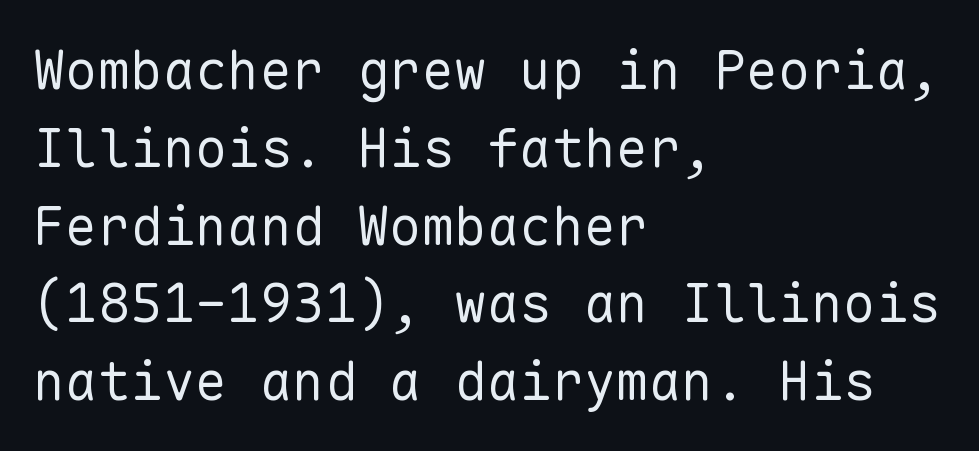
{"serif": "no", "italic": "no", "bold": "no", "weight": "regular", "width": "normal", "stroke_contrast": "low", "x_height": "medium", "monospaced": "yes", "underline": "no", "align": "left", "line_spacing": "normal", "line_spacing_ratio": 1.44, "letter_spacing": "normal", "letter_spacing_em": 0.0, "glyph_px": 54}
